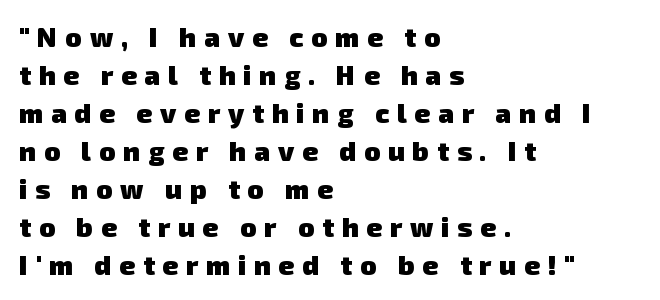
The image shows 27 px bold type; set left-aligned, normal line spacing (1.41x), unusually wide letter spacing (+0.29 em), not underlined.
